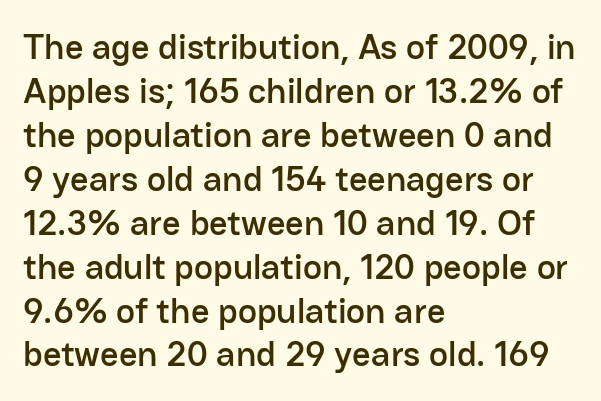
The image shows 36 px sans-serif type, upright; set left-aligned, line spacing 1.22x, normal letter spacing, not underlined; low stroke contrast and a medium x-height.
